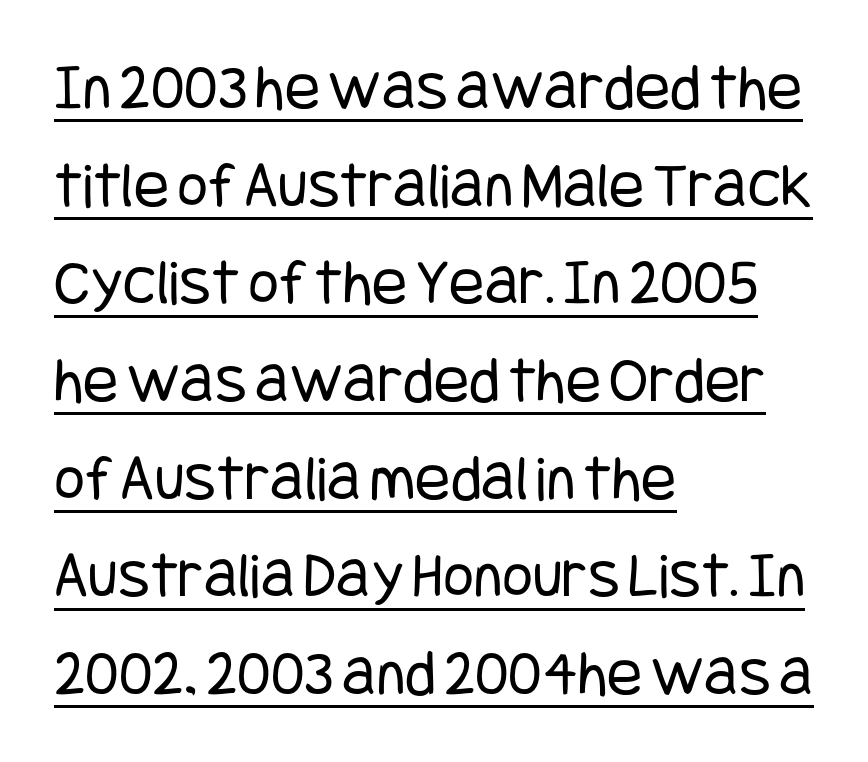
Q: Is the text bold? A: No.
Q: Is the text italic (slanted)? A: No, it is upright.
Q: Is the typeface a serif or a sans-serif typeface? A: Sans-serif.
Q: Is the text underlined? A: Yes.
Q: How is the paragraph aligned? A: Left-aligned.
Q: Is the spacing between letters normal or unusually wide? A: Normal.
Q: Is the spacing between lines tight, normal or loose? A: Normal.
Q: Width (condensed, normal, or wide)? A: Condensed.
Q: Stroke contrast? A: Low.
Q: x-height? A: Large.
